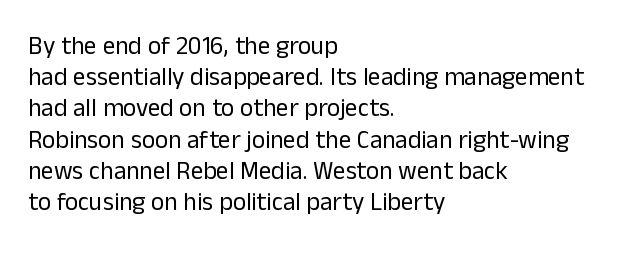
Q: Is the text bold? A: No.
Q: Is the text italic (slanted)? A: No, it is upright.
Q: Is the text underlined? A: No.
Q: How is the paragraph aligned? A: Left-aligned.
Q: Is the spacing between letters normal or unusually wide? A: Normal.
Q: Is the spacing between lines tight, normal or loose? A: Normal.
